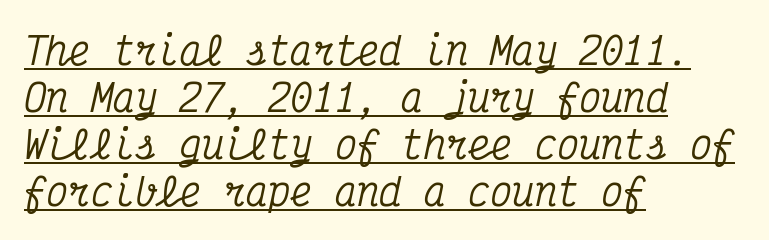
The image shows 37 px condensed serif type, italic (leaning right), monospaced; set left-aligned, normal line spacing (1.27x), normal letter spacing, underlined; medium stroke contrast and a medium x-height.
